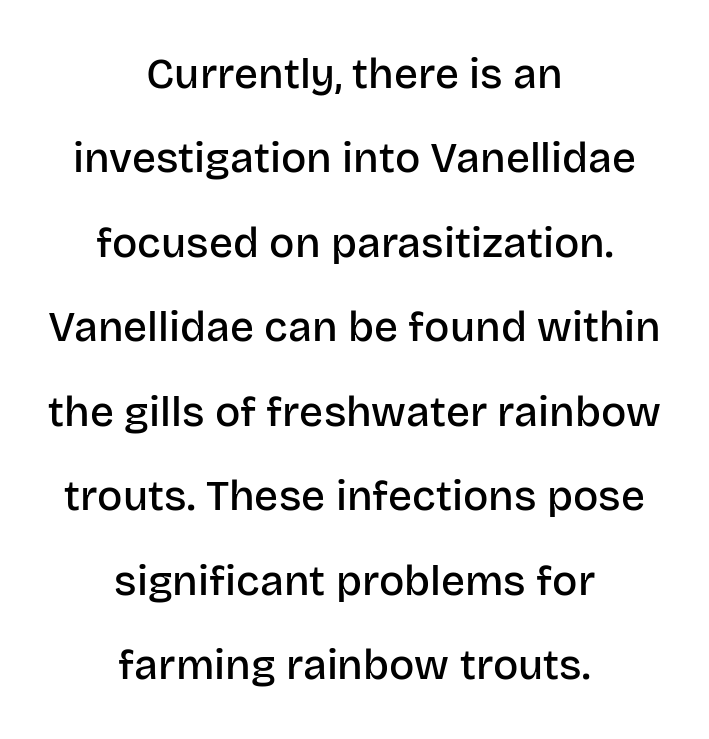
The image shows 42 px semibold sans-serif type, upright; set centered, loose line spacing (2.01x), normal letter spacing, not underlined; low stroke contrast and a large x-height.
